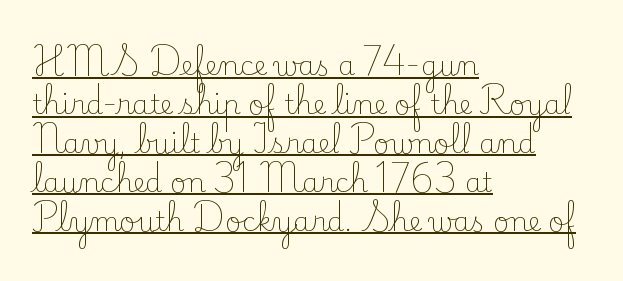
Q: Is the text bold? A: No.
Q: Is the text italic (slanted)? A: No, it is upright.
Q: Is the text underlined? A: Yes.
Q: How is the paragraph aligned? A: Left-aligned.
Q: Is the spacing between letters normal or unusually wide? A: Normal.
Q: Is the spacing between lines tight, normal or loose? A: Normal.
